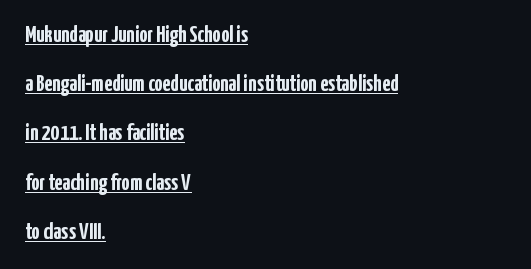
The image shows 23 px bold type, upright; set left-aligned, loose line spacing (2.14x), normal letter spacing, underlined.
